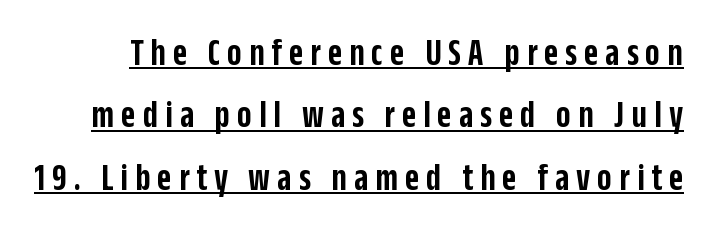
The image shows 39 px semibold, condensed sans-serif type, upright; set normal line spacing (1.6x), underlined; low stroke contrast and a large x-height.
